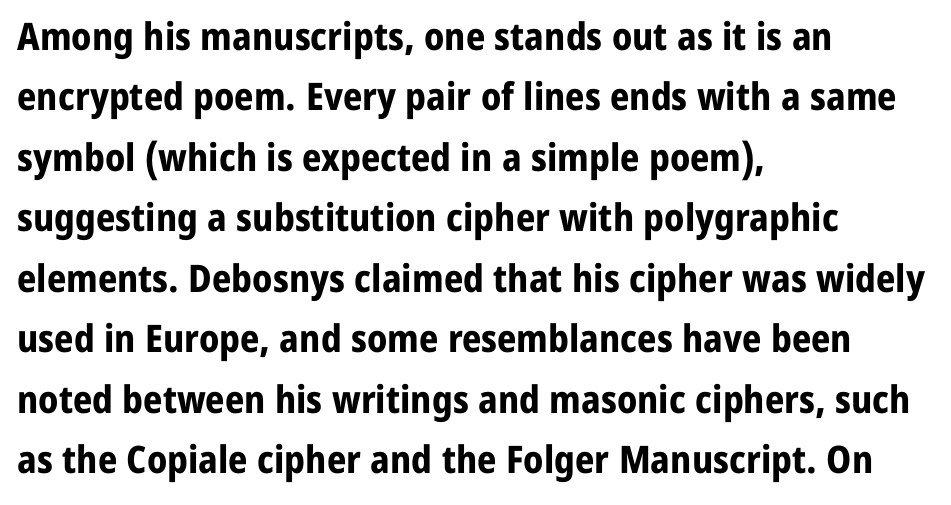
Q: Is the text bold? A: Yes.
Q: Is the text italic (slanted)? A: No, it is upright.
Q: Is the typeface a serif or a sans-serif typeface? A: Sans-serif.
Q: Is the text underlined? A: No.
Q: How is the paragraph aligned? A: Left-aligned.
Q: Is the spacing between letters normal or unusually wide? A: Normal.
Q: Is the spacing between lines tight, normal or loose? A: Normal.
Q: Width (condensed, normal, or wide)? A: Normal.
Q: Stroke contrast? A: Low.
Q: x-height? A: Medium.
Q: Monospaced? A: No.
